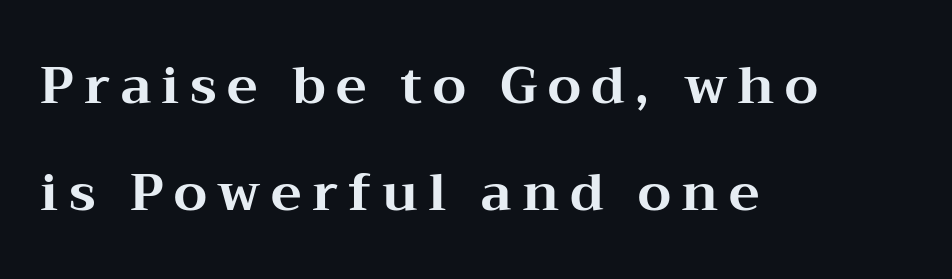
The image shows 52 px bold, wide serif type, upright; set left-aligned, loose line spacing (2.06x), unusually wide letter spacing (+0.2 em), not underlined; medium stroke contrast and a medium x-height.
